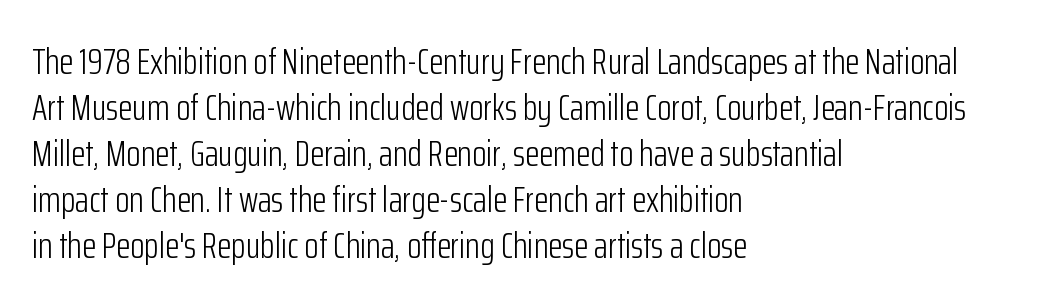
Q: Is the text bold? A: No.
Q: Is the text italic (slanted)? A: No, it is upright.
Q: Is the typeface a serif or a sans-serif typeface? A: Sans-serif.
Q: Is the text underlined? A: No.
Q: How is the paragraph aligned? A: Left-aligned.
Q: Is the spacing between letters normal or unusually wide? A: Normal.
Q: Width (condensed, normal, or wide)? A: Condensed.
Q: Stroke contrast? A: Low.
Q: x-height? A: Medium.
Q: Monospaced? A: No.
